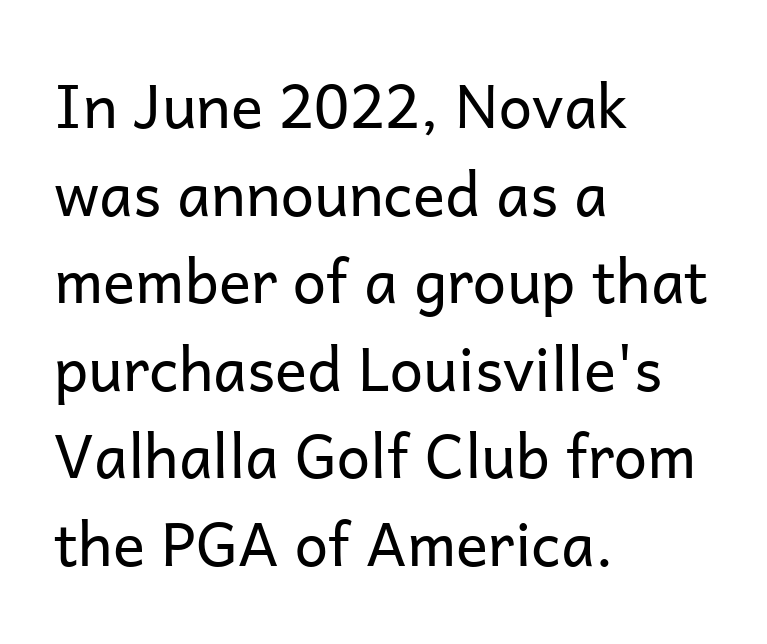
Q: Is the text bold? A: No.
Q: Is the text italic (slanted)? A: No, it is upright.
Q: Is the typeface a serif or a sans-serif typeface? A: Sans-serif.
Q: Is the text underlined? A: No.
Q: How is the paragraph aligned? A: Left-aligned.
Q: Is the spacing between letters normal or unusually wide? A: Normal.
Q: Is the spacing between lines tight, normal or loose? A: Normal.
Q: Width (condensed, normal, or wide)? A: Normal.
Q: Stroke contrast? A: Low.
Q: x-height? A: Medium.
Q: Monospaced? A: No.
